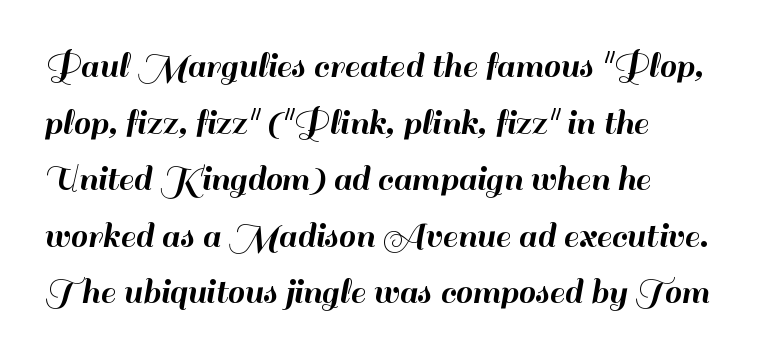
Q: Is the text italic (slanted)? A: Yes.
Q: Is the typeface a serif or a sans-serif typeface? A: Sans-serif.
Q: Is the text underlined? A: No.
Q: How is the paragraph aligned? A: Left-aligned.
Q: Is the spacing between letters normal or unusually wide? A: Normal.
Q: Is the spacing between lines tight, normal or loose? A: Normal.
Q: Width (condensed, normal, or wide)? A: Normal.
Q: Stroke contrast? A: High.
Q: x-height? A: Small.
Q: Monospaced? A: No.
